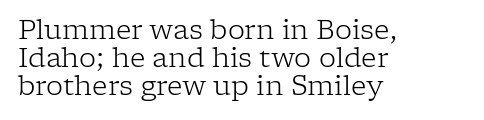
The image shows 27 px text type, upright; set left-aligned, tight line spacing (1.03x), normal letter spacing, not underlined.
